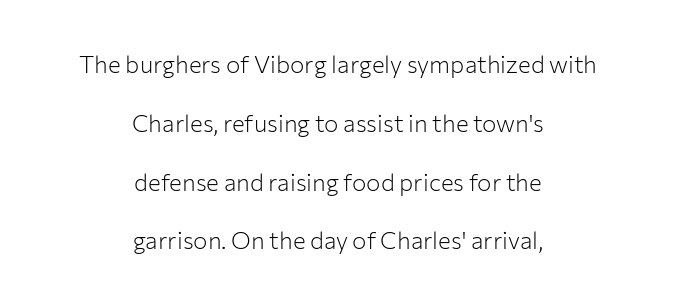
{"italic": "no", "bold": "no", "underline": "no", "align": "center", "line_spacing": "loose", "line_spacing_ratio": 2.45, "letter_spacing": "normal", "letter_spacing_em": 0.0, "glyph_px": 24}
